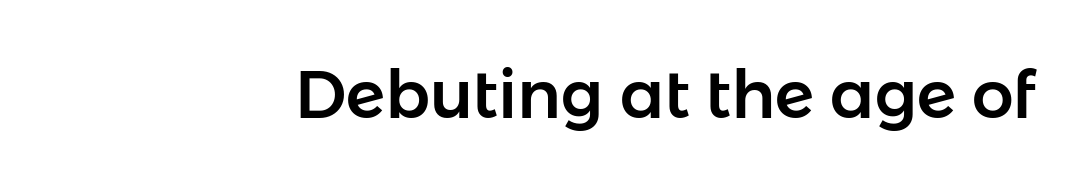
Q: Is the text italic (slanted)? A: No, it is upright.
Q: Is the typeface a serif or a sans-serif typeface? A: Sans-serif.
Q: Is the text underlined? A: No.
Q: Is the spacing between letters normal or unusually wide? A: Normal.
Q: Width (condensed, normal, or wide)? A: Normal.
Q: Stroke contrast? A: Low.
Q: x-height? A: Medium.
Q: Monospaced? A: No.
